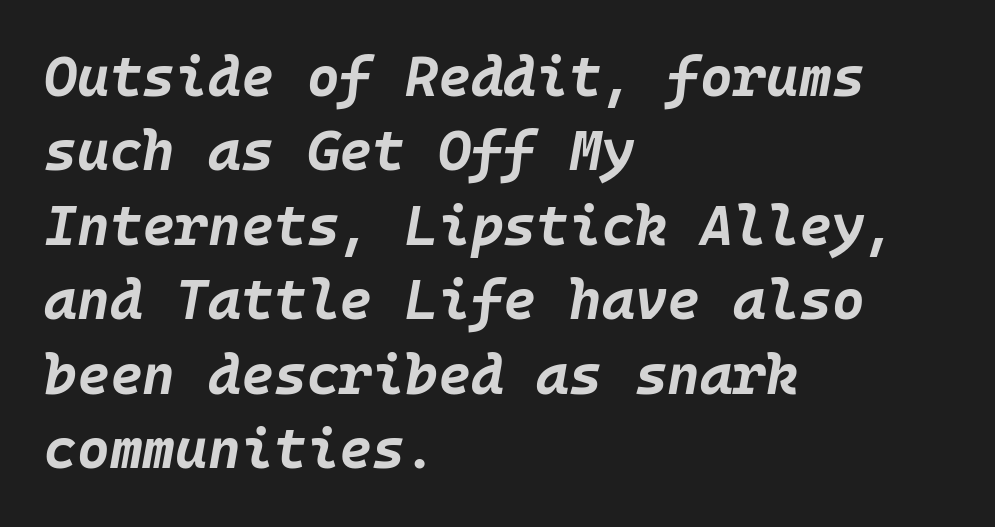
{"italic": "yes", "lean": "right", "slant_degrees": 10, "bold": "yes", "weight": "bold", "width": "normal", "stroke_contrast": "low", "x_height": "large", "underline": "no", "align": "left", "line_spacing": "normal", "line_spacing_ratio": 1.33, "letter_spacing": "normal", "letter_spacing_em": 0.0, "glyph_px": 56}
